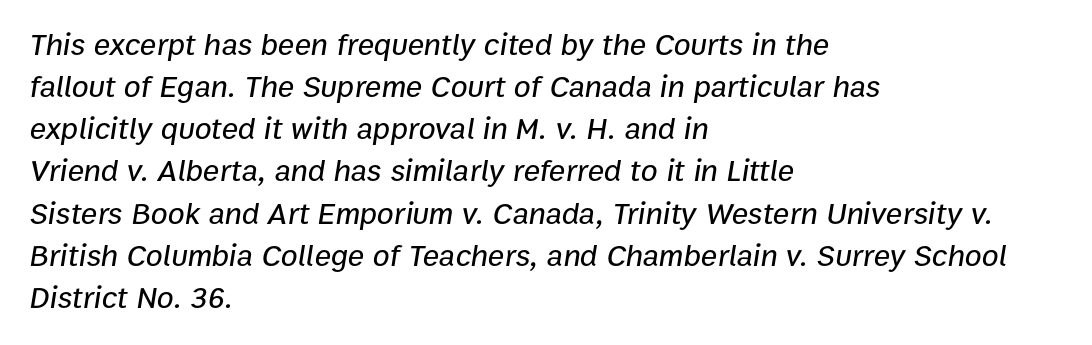
Q: Is the text italic (slanted)? A: Yes, it leans right by about 9 degrees.
Q: Is the text underlined? A: No.
Q: How is the paragraph aligned? A: Left-aligned.
Q: Is the spacing between letters normal or unusually wide? A: Normal.
Q: Is the spacing between lines tight, normal or loose? A: Normal.
Q: Width (condensed, normal, or wide)? A: Normal.
Q: Stroke contrast? A: Low.
Q: x-height? A: Medium.
Q: Monospaced? A: No.
